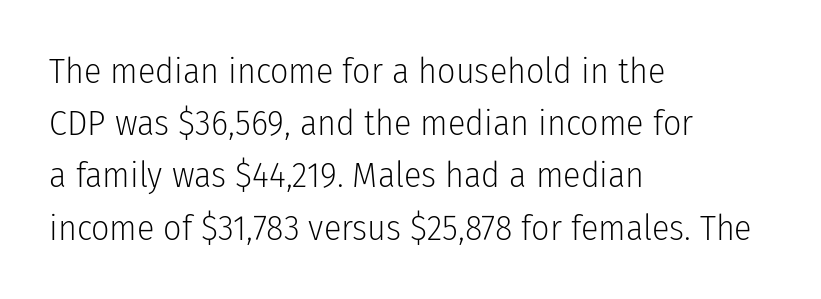
This is not heavy type; no bold has been used. Notice how descenders clear the ascenders below comfortably — that's standard leading. These lines are composed in type without serifs. Does extra space separate the letters? No, they use regular spacing.
